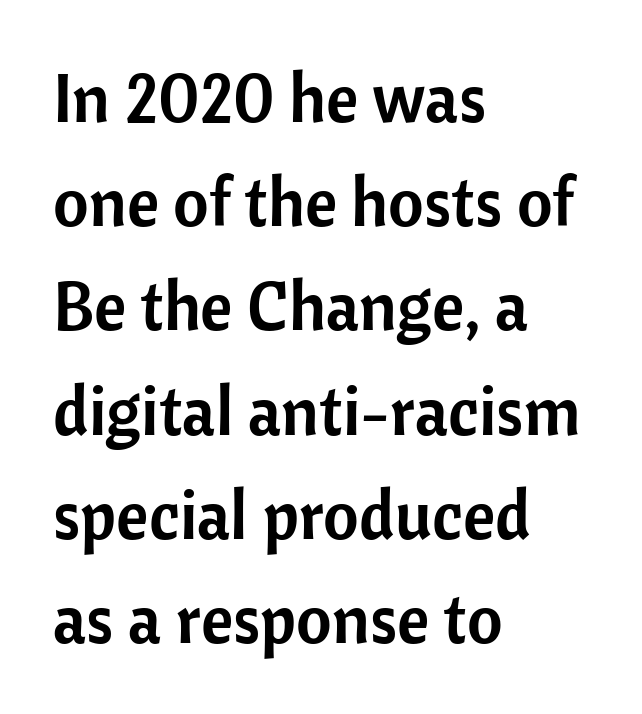
Q: Is the text italic (slanted)? A: No, it is upright.
Q: Is the typeface a serif or a sans-serif typeface? A: Sans-serif.
Q: Is the text underlined? A: No.
Q: How is the paragraph aligned? A: Left-aligned.
Q: Is the spacing between letters normal or unusually wide? A: Normal.
Q: Is the spacing between lines tight, normal or loose? A: Normal.
Q: Width (condensed, normal, or wide)? A: Normal.
Q: Stroke contrast? A: Low.
Q: x-height? A: Medium.
Q: Monospaced? A: No.
